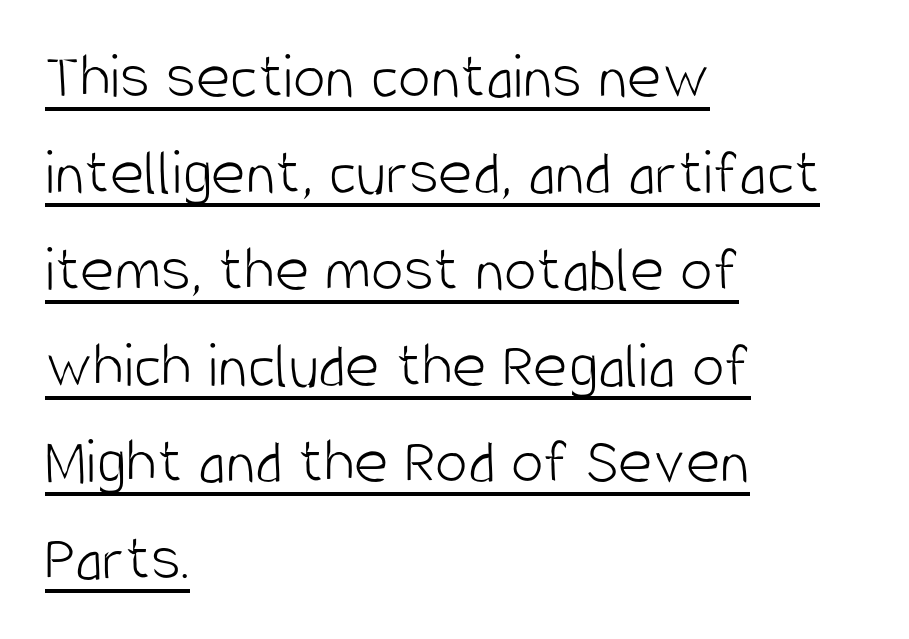
Regular leading. Does extra space separate the letters? No, they use regular spacing. This sample uses a sans-serif face. The face used here appears with an underline applied.
